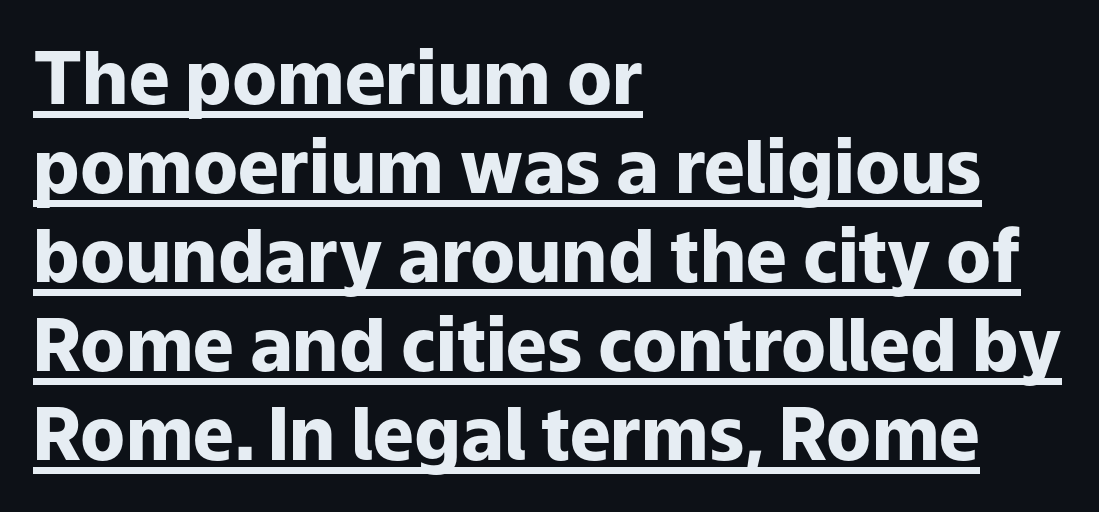
The image shows 73 px heavy sans-serif type, upright; set left-aligned, line spacing 1.22x, normal letter spacing, underlined; low stroke contrast and a medium x-height.
